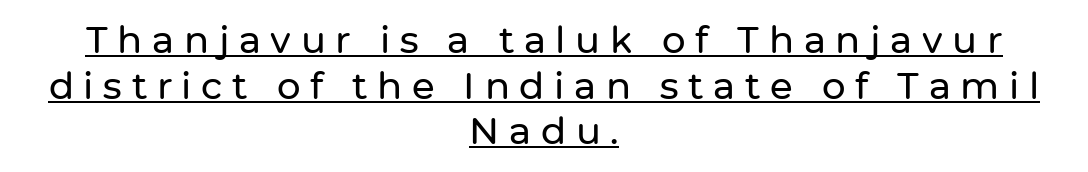
Ascenders rise straight up at ninety degrees. A typesetter would label this face a sans. Varying glyph widths throughout — classic text-font behaviour. The typesetter has applied underlining to the passage shown. If you folded the block vertically in half, each line would mirror itself in length.
